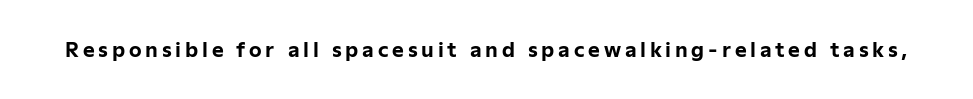
Q: Is the text bold? A: Yes.
Q: Is the text italic (slanted)? A: No, it is upright.
Q: Is the text underlined? A: No.
